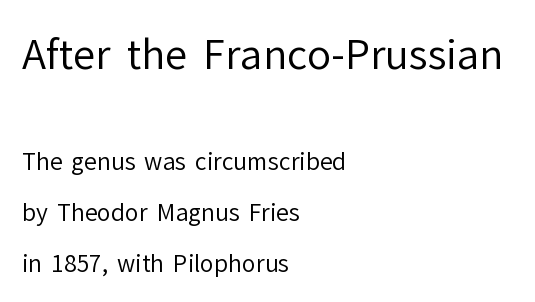
Q: Is the text bold? A: No.
Q: Is the text italic (slanted)? A: No, it is upright.
Q: Is the typeface a serif or a sans-serif typeface? A: Sans-serif.
Q: Is the text underlined? A: No.
Q: How is the paragraph aligned? A: Left-aligned.
Q: Is the spacing between letters normal or unusually wide? A: Normal.
Q: Is the spacing between lines tight, normal or loose? A: Loose.
Q: Which block of text is set in a larger size, the first (top) or the second (bottom)? A: The first (top) one.
Q: Width (condensed, normal, or wide)? A: Normal.
Q: Stroke contrast? A: Low.
Q: x-height? A: Medium.
Q: Monospaced? A: No.
